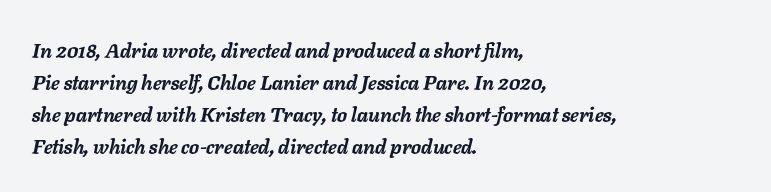
The image shows 20 px bold type, italic (leaning right); set left-aligned, normal line spacing (1.6x), normal letter spacing, not underlined.
